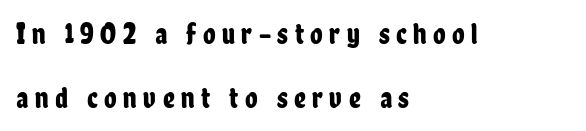
Underlining? Definitely not there. The face used here is a sans, in the tradition of grotesques and geometrics. Think of a printed novel: that variable character pitch is what you see here. Quick note: not italic, upright.
